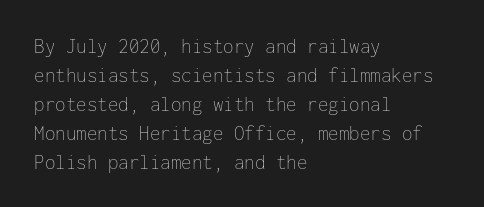
Letters rest on an invisible, unmarked baseline. Heaviness? Minimal to ordinary, like unemphasized prose. The rendering anchors every line to the left-hand side. The line-height multiplier appears to be the usual default.
